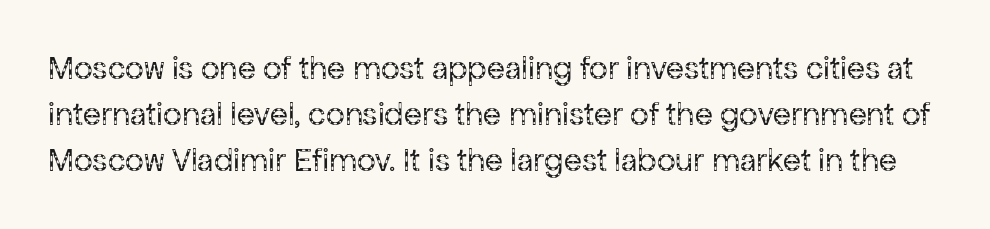
Q: Is the text bold? A: No.
Q: Is the text italic (slanted)? A: No, it is upright.
Q: Is the typeface a serif or a sans-serif typeface? A: Sans-serif.
Q: Is the text underlined? A: No.
Q: Is the spacing between letters normal or unusually wide? A: Normal.
Q: Is the spacing between lines tight, normal or loose? A: Normal.
Q: Width (condensed, normal, or wide)? A: Normal.
Q: Stroke contrast? A: Low.
Q: x-height? A: Medium.
Q: Monospaced? A: No.
